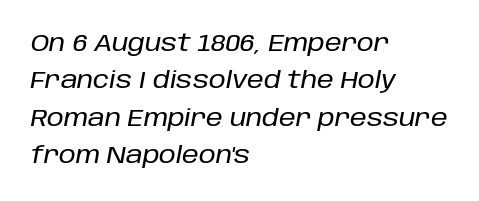
Q: Is the text italic (slanted)? A: Yes, it leans right by about 10 degrees.
Q: Is the text underlined? A: No.
Q: How is the paragraph aligned? A: Left-aligned.
Q: Is the spacing between letters normal or unusually wide? A: Normal.
Q: Is the spacing between lines tight, normal or loose? A: Normal.
